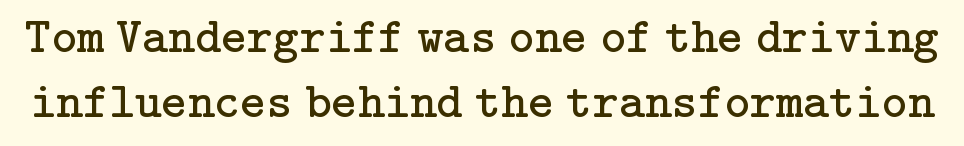
The image shows 50 px regular-weight serif type, upright; set normal line spacing (1.3x), normal letter spacing, not underlined; low stroke contrast and a medium x-height.
